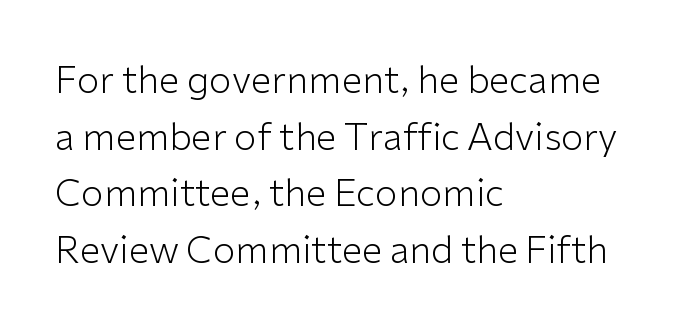
The image shows 37 px light sans-serif type, upright; set left-aligned, normal line spacing (1.53x), normal letter spacing, not underlined; low stroke contrast and a medium x-height.
